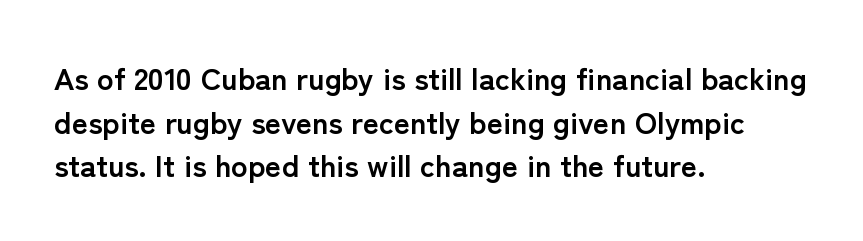
Notice how the passage keeps a crisp vertical edge on the left only. Set as a true bold cut, around the 700 mark. To sum up the face: it is a sans, with no serifs. The letters advance in unequal steps, a hallmark of proportional type.
